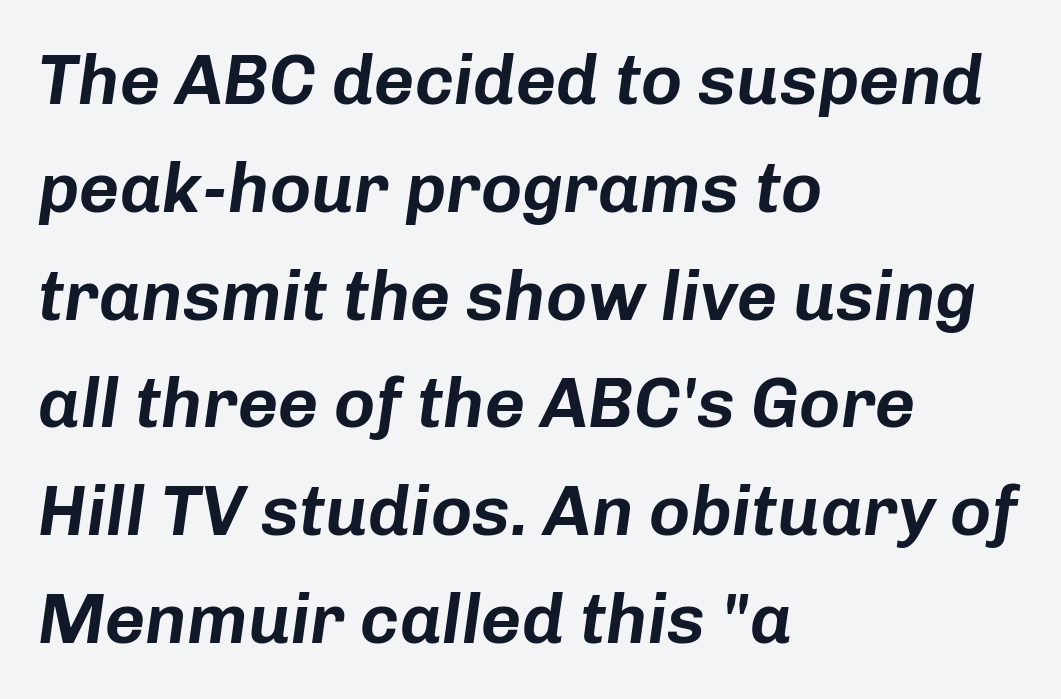
{"italic": "yes", "lean": "right", "slant_degrees": 8, "width": "normal", "stroke_contrast": "low", "x_height": "medium", "monospaced": "no", "underline": "no", "align": "left", "line_spacing": "normal", "line_spacing_ratio": 1.54, "letter_spacing": "normal", "letter_spacing_em": 0.0, "glyph_px": 70}
